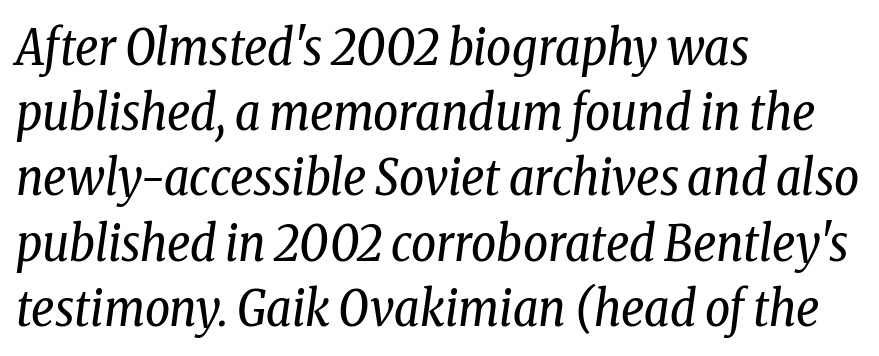
Q: Is the text bold? A: No.
Q: Is the text italic (slanted)? A: Yes, it leans right by about 8 degrees.
Q: Is the typeface a serif or a sans-serif typeface? A: Serif.
Q: Is the text underlined? A: No.
Q: How is the paragraph aligned? A: Left-aligned.
Q: Is the spacing between letters normal or unusually wide? A: Normal.
Q: Is the spacing between lines tight, normal or loose? A: Normal.
Q: Width (condensed, normal, or wide)? A: Condensed.
Q: Stroke contrast? A: Low.
Q: x-height? A: Medium.
Q: Monospaced? A: No.
